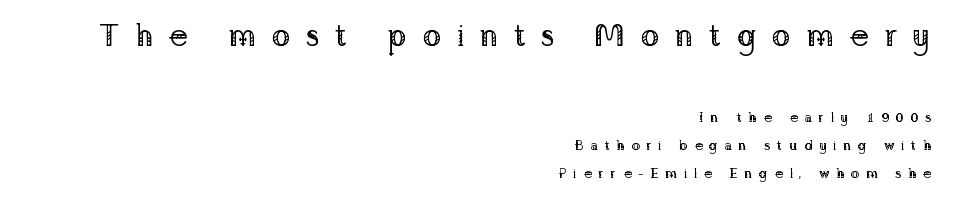
The image shows 32 px regular-weight serif type, upright; set right-aligned, loose line spacing (1.99x), unusually wide letter spacing (+0.46 em), not underlined; the first (top) block is 2.29x larger; low stroke contrast and a medium x-height.
